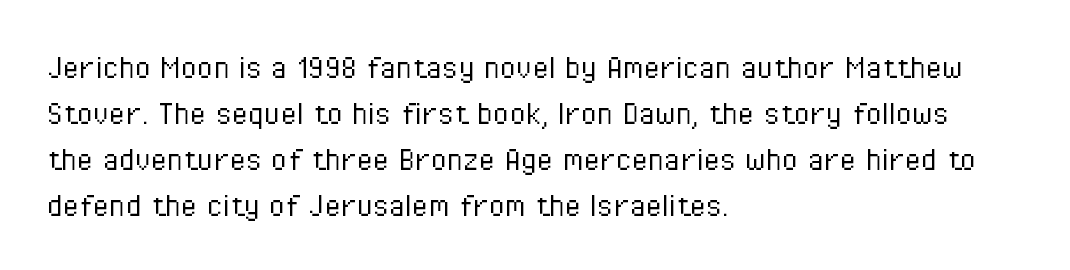
{"serif": "no", "italic": "no", "bold": "no", "weight": "light", "width": "condensed", "stroke_contrast": "low", "x_height": "medium", "monospaced": "no", "underline": "no", "align": "left", "line_spacing_ratio": 1.24, "letter_spacing": "normal", "letter_spacing_em": 0.0, "glyph_px": 37}
